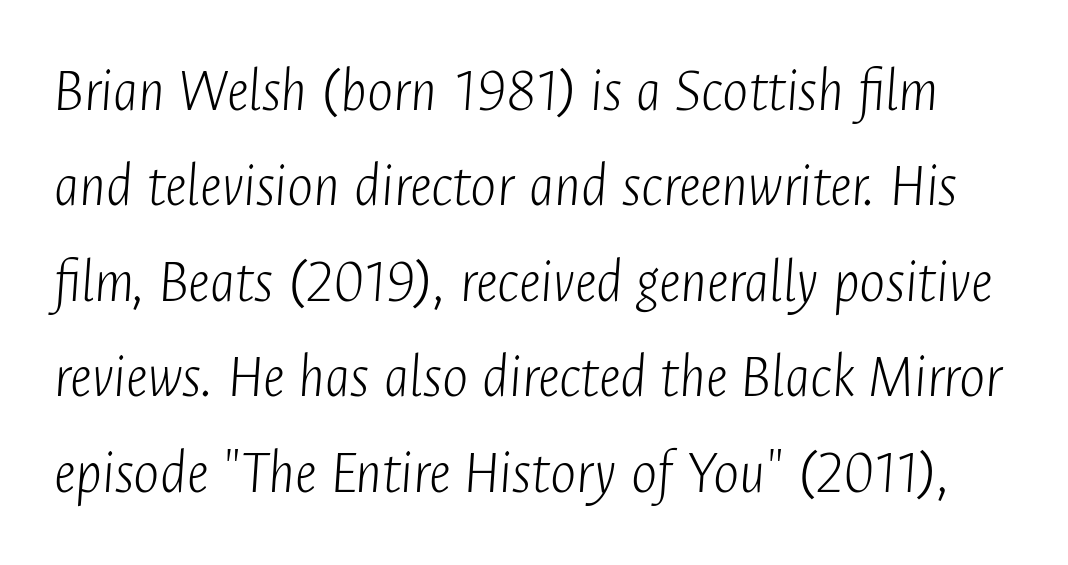
The image shows 62 px light, condensed type, italic (leaning right); set normal line spacing (1.54x), normal letter spacing, not underlined; low stroke contrast and a medium x-height.
